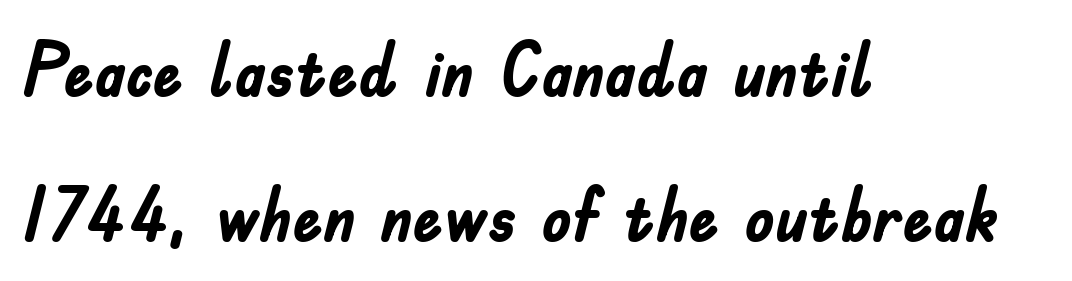
{"serif": "no", "bold": "yes", "weight": "semibold", "width": "condensed", "stroke_contrast": "low", "x_height": "small", "monospaced": "no", "underline": "no", "align": "left", "line_spacing": "loose", "line_spacing_ratio": 1.93, "letter_spacing": "normal", "letter_spacing_em": 0.0, "glyph_px": 75}
